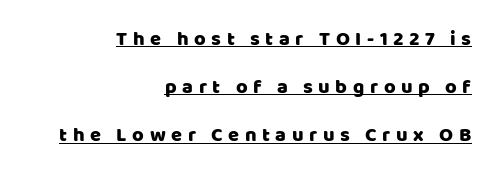
{"italic": "no", "underline": "yes", "align": "right", "line_spacing": "loose", "line_spacing_ratio": 2.41, "letter_spacing": "wide", "letter_spacing_em": 0.28, "glyph_px": 20}
